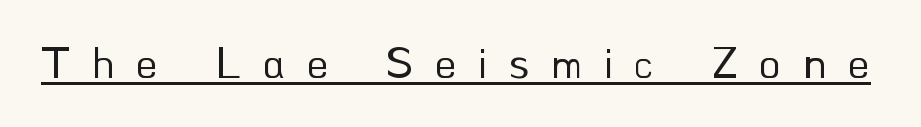
Each letter keeps its own natural width here, so spacing adapts to shape. The words here are underlined. No extra ink here — the face is not bold. Quick note: not italic, upright. The letters are spread apart with noticeably loose tracking. Is this a sans? Yes — the strokes have no serifs.
